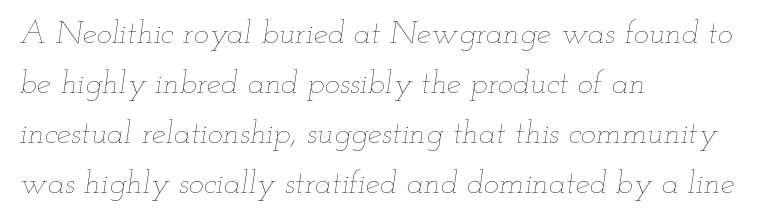
Q: Is the text bold? A: No.
Q: Is the text italic (slanted)? A: Yes, it leans right by about 12 degrees.
Q: Is the text underlined? A: No.
Q: How is the paragraph aligned? A: Left-aligned.
Q: Is the spacing between letters normal or unusually wide? A: Normal.
Q: Is the spacing between lines tight, normal or loose? A: Normal.
Q: Width (condensed, normal, or wide)? A: Wide.
Q: Stroke contrast? A: Low.
Q: x-height? A: Small.
Q: Monospaced? A: No.
